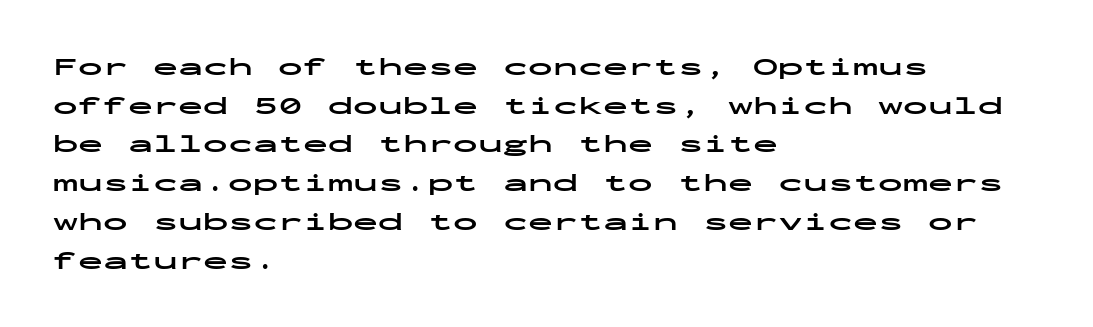
{"italic": "no", "bold": "yes", "underline": "no", "align": "left", "line_spacing": "normal", "line_spacing_ratio": 1.55, "letter_spacing": "normal", "letter_spacing_em": 0.0, "glyph_px": 25}
